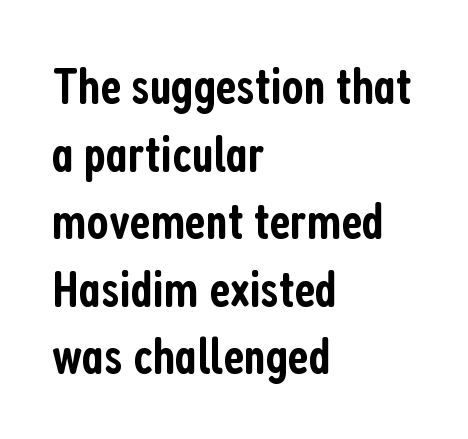
{"serif": "no", "italic": "no", "bold": "semi", "weight": "semibold", "width": "condensed", "stroke_contrast": "low", "x_height": "medium", "monospaced": "no", "underline": "no", "align": "left", "line_spacing": "normal", "line_spacing_ratio": 1.3, "letter_spacing": "normal", "letter_spacing_em": 0.0, "glyph_px": 52}
